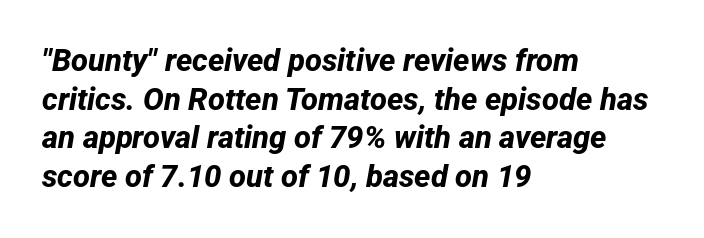
Q: Is the text bold? A: Yes.
Q: Is the typeface a serif or a sans-serif typeface? A: Sans-serif.
Q: Is the text underlined? A: No.
Q: How is the paragraph aligned? A: Left-aligned.
Q: Is the spacing between letters normal or unusually wide? A: Normal.
Q: Is the spacing between lines tight, normal or loose? A: Normal.
Q: Width (condensed, normal, or wide)? A: Normal.
Q: Stroke contrast? A: Low.
Q: x-height? A: Medium.
Q: Monospaced? A: No.
